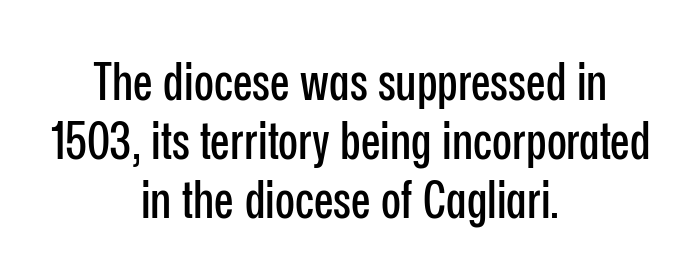
Q: Is the text italic (slanted)? A: No, it is upright.
Q: Is the typeface a serif or a sans-serif typeface? A: Sans-serif.
Q: Is the text underlined? A: No.
Q: How is the paragraph aligned? A: Centered.
Q: Is the spacing between letters normal or unusually wide? A: Normal.
Q: Is the spacing between lines tight, normal or loose? A: Tight.
Q: Width (condensed, normal, or wide)? A: Condensed.
Q: Stroke contrast? A: Low.
Q: x-height? A: Medium.
Q: Monospaced? A: No.
